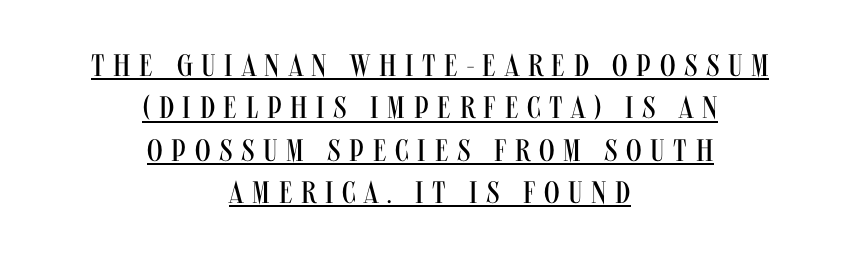
{"serif": "no", "italic": "no", "bold": "no", "weight": "regular", "width": "condensed", "stroke_contrast": "medium", "x_height": "large", "monospaced": "no", "underline": "yes", "align": "center", "line_spacing": "normal", "line_spacing_ratio": 1.37, "letter_spacing": "wide", "letter_spacing_em": 0.28, "glyph_px": 31}
